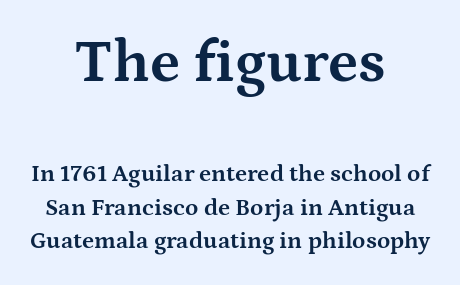
Q: Is the text bold? A: Yes.
Q: Is the text italic (slanted)? A: No, it is upright.
Q: Is the typeface a serif or a sans-serif typeface? A: Serif.
Q: Is the text underlined? A: No.
Q: How is the paragraph aligned? A: Centered.
Q: Is the spacing between letters normal or unusually wide? A: Normal.
Q: Is the spacing between lines tight, normal or loose? A: Normal.
Q: Which block of text is set in a larger size, the first (top) or the second (bottom)? A: The first (top) one.
Q: Width (condensed, normal, or wide)? A: Wide.
Q: Stroke contrast? A: Medium.
Q: x-height? A: Medium.
Q: Monospaced? A: No.
